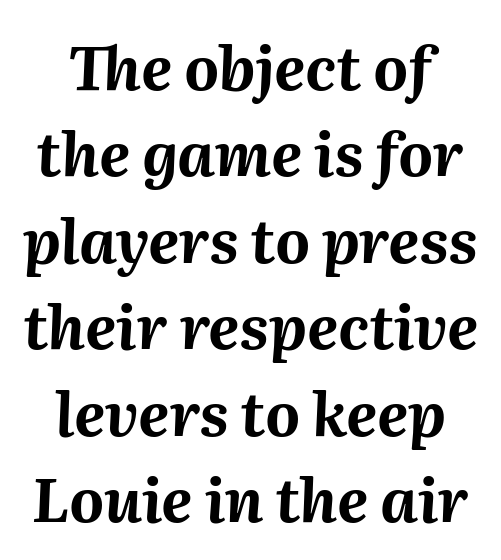
Do the characters align in a grid? No, the font is proportional. The strokes are fattened all the way to bold. This sample is center-justified, so both line endings float freely. Nobody drew a line under any word here. You can tell it's italic because the verticals aren't actually vertical.
